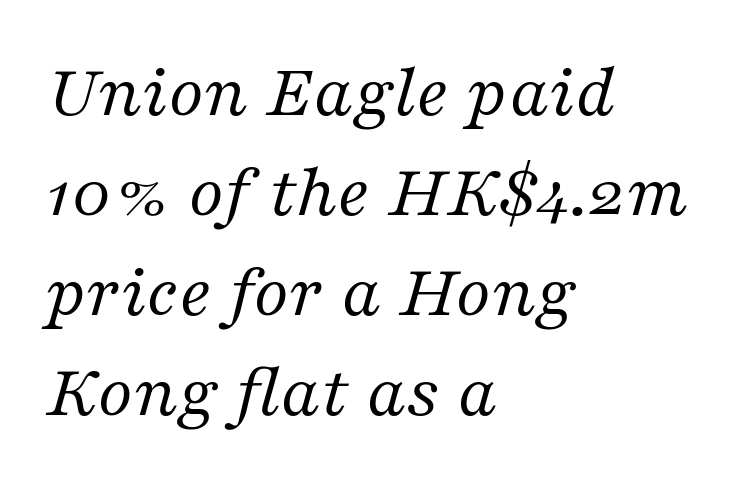
Q: Is the text bold? A: No.
Q: Is the text italic (slanted)? A: Yes, it leans right by about 16 degrees.
Q: Is the typeface a serif or a sans-serif typeface? A: Serif.
Q: Is the text underlined? A: No.
Q: How is the paragraph aligned? A: Left-aligned.
Q: Is the spacing between letters normal or unusually wide? A: Normal.
Q: Is the spacing between lines tight, normal or loose? A: Normal.
Q: Width (condensed, normal, or wide)? A: Normal.
Q: Stroke contrast? A: Medium.
Q: x-height? A: Medium.
Q: Monospaced? A: No.
